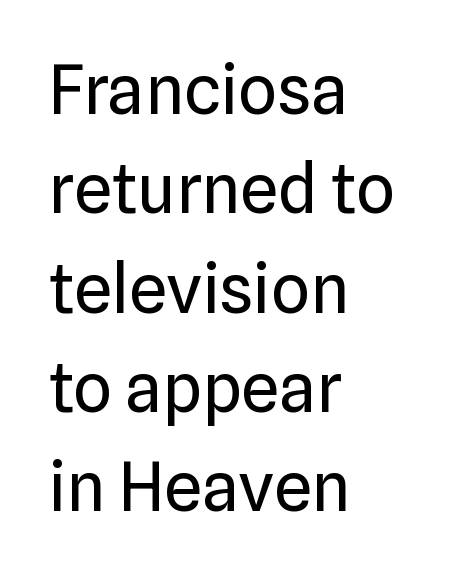
Q: Is the text bold? A: No.
Q: Is the text italic (slanted)? A: No, it is upright.
Q: Is the typeface a serif or a sans-serif typeface? A: Sans-serif.
Q: Is the text underlined? A: No.
Q: How is the paragraph aligned? A: Left-aligned.
Q: Is the spacing between letters normal or unusually wide? A: Normal.
Q: Is the spacing between lines tight, normal or loose? A: Normal.
Q: Width (condensed, normal, or wide)? A: Normal.
Q: Stroke contrast? A: Low.
Q: x-height? A: Medium.
Q: Monospaced? A: No.
